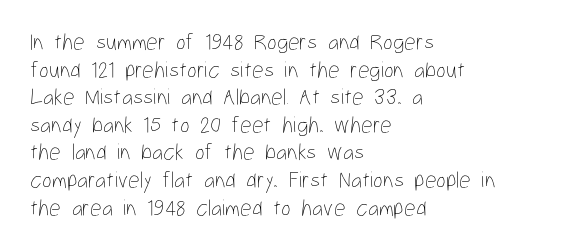
Q: Is the text bold? A: No.
Q: Is the text italic (slanted)? A: No, it is upright.
Q: Is the text underlined? A: No.
Q: How is the paragraph aligned? A: Left-aligned.
Q: Is the spacing between letters normal or unusually wide? A: Normal.
